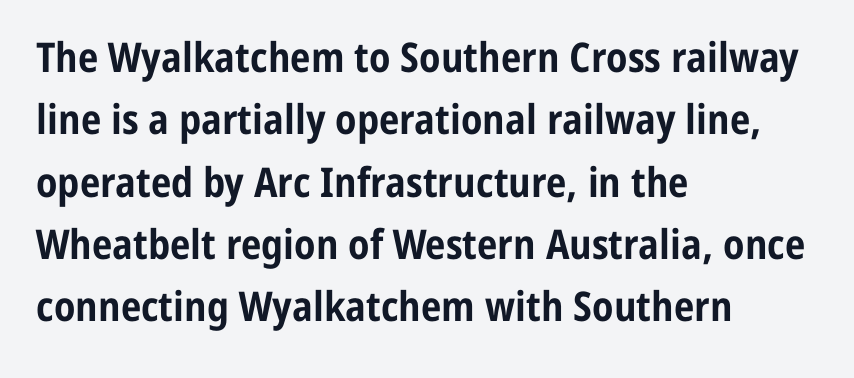
Q: Is the text bold? A: Yes.
Q: Is the text italic (slanted)? A: No, it is upright.
Q: Is the typeface a serif or a sans-serif typeface? A: Sans-serif.
Q: Is the text underlined? A: No.
Q: How is the paragraph aligned? A: Left-aligned.
Q: Is the spacing between letters normal or unusually wide? A: Normal.
Q: Is the spacing between lines tight, normal or loose? A: Normal.
Q: Width (condensed, normal, or wide)? A: Condensed.
Q: Stroke contrast? A: Low.
Q: x-height? A: Medium.
Q: Monospaced? A: No.
